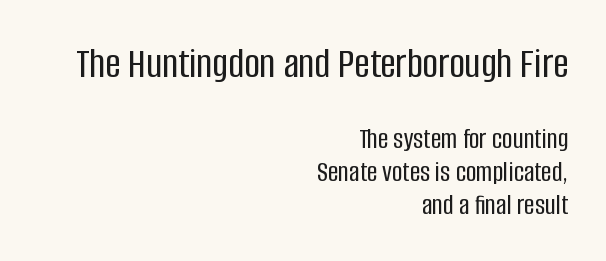
Do the characters align in a grid? No, the font is proportional. Visually, the top section dominates because its glyphs are scaled up. Every character sits straight up, as roman type does. Underline: absent. Vertical spacing — tight.
